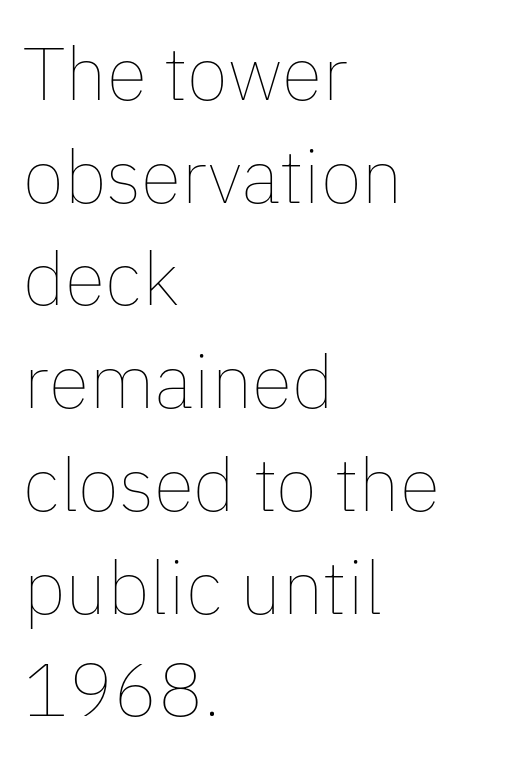
{"italic": "no", "bold": "no", "weight": "thin", "width": "normal", "stroke_contrast": "low", "x_height": "medium", "monospaced": "no", "underline": "no", "align": "left", "line_spacing": "normal", "line_spacing_ratio": 1.37, "letter_spacing": "normal", "letter_spacing_em": 0.0, "glyph_px": 75}
